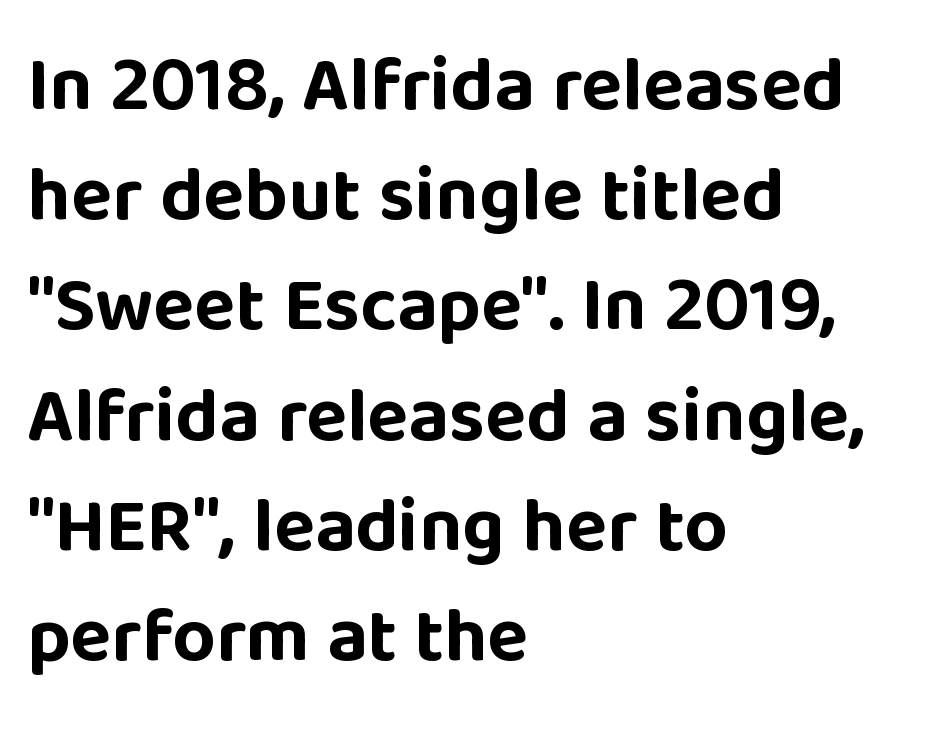
{"serif": "no", "italic": "no", "bold": "yes", "weight": "bold", "width": "normal", "stroke_contrast": "low", "x_height": "large", "monospaced": "no", "underline": "no", "align": "left", "line_spacing": "normal", "line_spacing_ratio": 1.45, "letter_spacing": "normal", "letter_spacing_em": 0.0, "glyph_px": 76}
